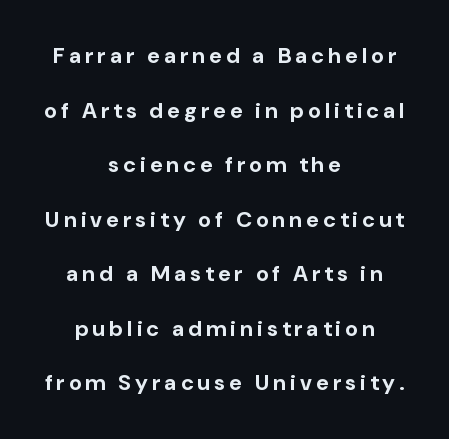
Underlining? Definitely not there. The whitespace from short lines is split evenly between both sides. The designer dialed line spacing up above the default. Strokes here are thick enough to call this a true bold. In terms of posture, this sample is upright.
